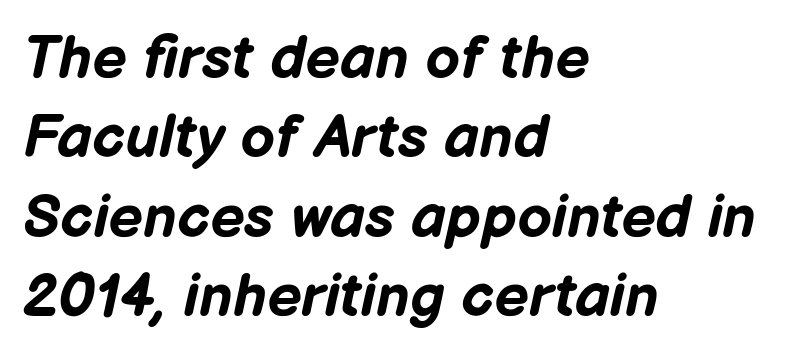
The line-height multiplier appears to be the usual default. Type without underlining. Typeset ragged right — the left edge is the straight one. Here the glyphs are tracked normally, forming tight word shapes.
